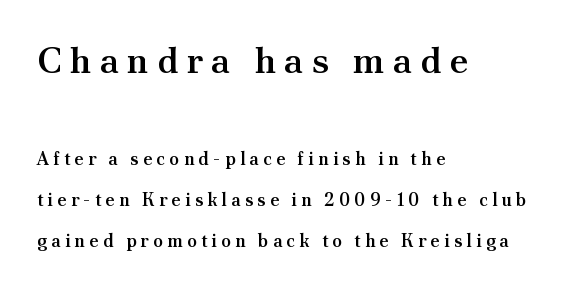
{"serif": "yes", "italic": "no", "bold": "semi", "weight": "semibold", "width": "normal", "stroke_contrast": "medium", "x_height": "small", "monospaced": "no", "underline": "no", "align": "left", "line_spacing": "loose", "line_spacing_ratio": 2.26, "letter_spacing": "wide", "letter_spacing_em": 0.23, "larger_block": "first", "size_ratio": 2.0, "glyph_px": 36}
